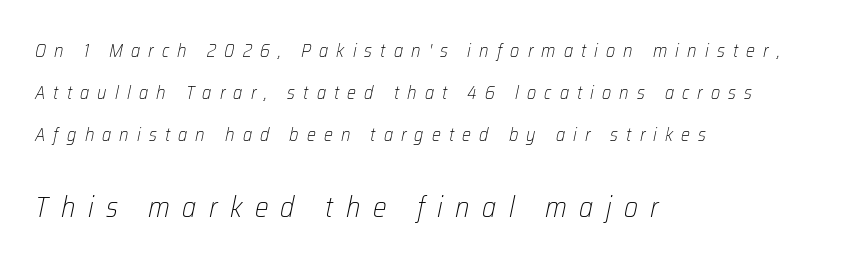
Q: Is the text bold? A: No.
Q: Is the text italic (slanted)? A: Yes, it leans right by about 12 degrees.
Q: Is the text underlined? A: No.
Q: How is the paragraph aligned? A: Left-aligned.
Q: Is the spacing between letters normal or unusually wide? A: Unusually wide.
Q: Is the spacing between lines tight, normal or loose? A: Loose.
Q: Which block of text is set in a larger size, the first (top) or the second (bottom)? A: The second (bottom) one.
Q: Width (condensed, normal, or wide)? A: Condensed.
Q: Stroke contrast? A: Low.
Q: x-height? A: Medium.
Q: Monospaced? A: No.
